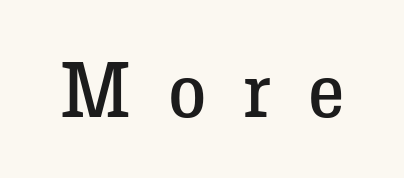
Every stem runs plumb, perpendicular to the baseline. Stems here are at most as thick as an everyday book face. The horizontal fit of the characters is loose and conspicuously gappy. Note the varied advance widths — an 'i' is clearly narrower than an 'm'.
